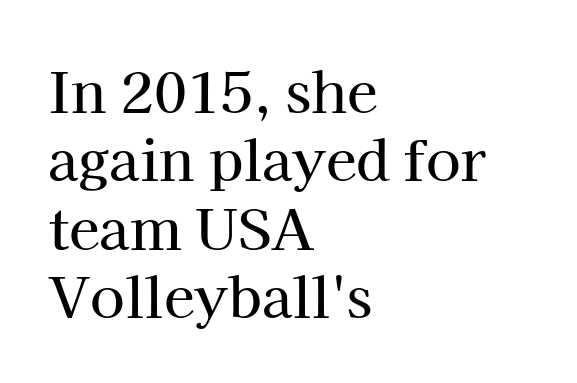
Q: Is the text italic (slanted)? A: No, it is upright.
Q: Is the typeface a serif or a sans-serif typeface? A: Serif.
Q: Is the text underlined? A: No.
Q: How is the paragraph aligned? A: Left-aligned.
Q: Is the spacing between letters normal or unusually wide? A: Normal.
Q: Width (condensed, normal, or wide)? A: Normal.
Q: Stroke contrast? A: High.
Q: x-height? A: Medium.
Q: Monospaced? A: No.
